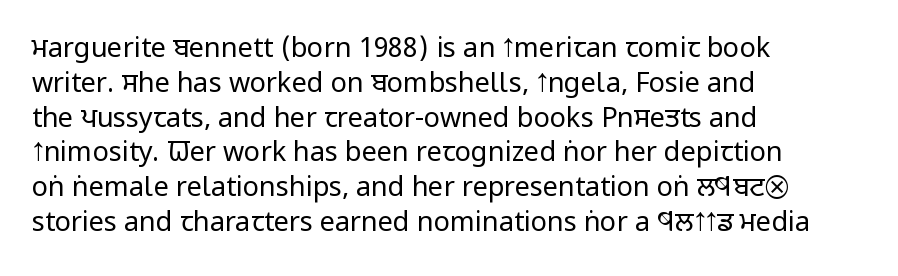
The image shows 27 px text type, upright; set left-aligned, normal line spacing (1.29x), normal letter spacing, not underlined.
